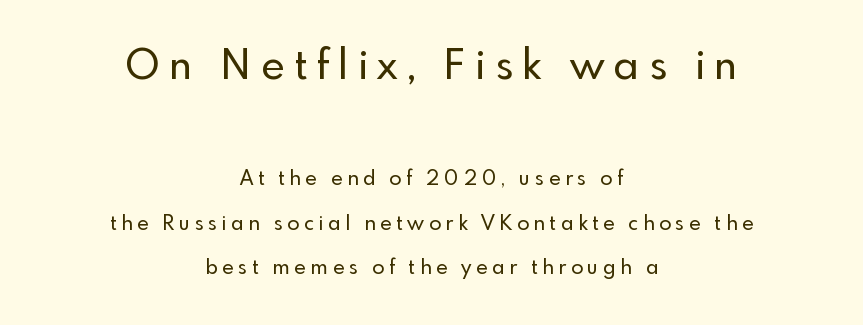
Grotesque or geometric, the face here clearly has no serifs. The zone under the glyphs is completely vacant. The type is letterspaced generously, with wide tracking. The rendering uses natural spacing where letterforms have individual widths. This sample uses an upright cut, with every glyph sitting square on the baseline. Which margin do the lines hug? Neither — every line sits in the middle.
